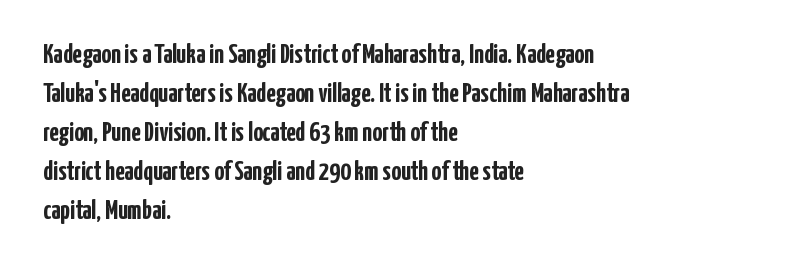
Q: Is the text bold? A: Yes.
Q: Is the text italic (slanted)? A: No, it is upright.
Q: Is the text underlined? A: No.
Q: How is the paragraph aligned? A: Left-aligned.
Q: Is the spacing between letters normal or unusually wide? A: Normal.
Q: Is the spacing between lines tight, normal or loose? A: Normal.
